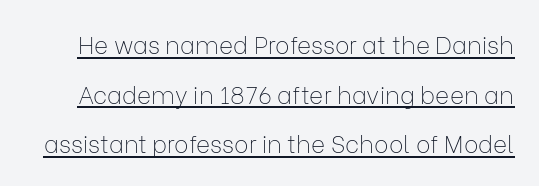
The image shows 24 px text type, upright; set loose line spacing (2.07x), normal letter spacing, underlined.
